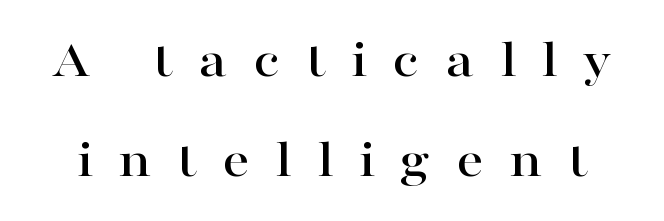
Words appear elongated and porous because spacing is wide. You can tell it's not italic because the verticals are truly vertical. To sum up the face: it has serifs. Has an underline been added? It has not. Is this a fixed-width face? No — the glyphs have proportional, varying widths.
